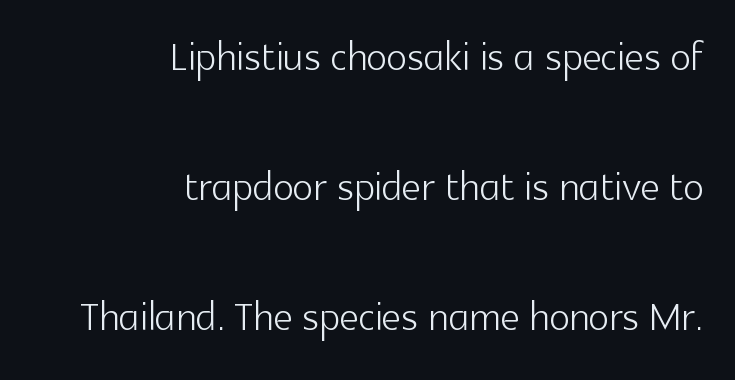
The paragraph shown leans on its right margin. Stroke mass is kept to a normal reading level or below. Notice how the stems are strictly vertical — no italics here. Caption: standard tracking, unaltered.
